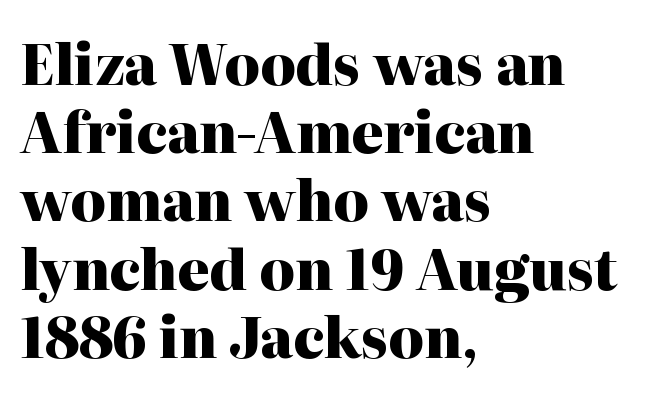
{"serif": "yes", "italic": "no", "bold": "yes", "weight": "heavy", "width": "normal", "stroke_contrast": "high", "x_height": "medium", "monospaced": "no", "underline": "no", "align": "left", "line_spacing_ratio": 1.24, "letter_spacing": "normal", "letter_spacing_em": 0.0, "glyph_px": 55}
